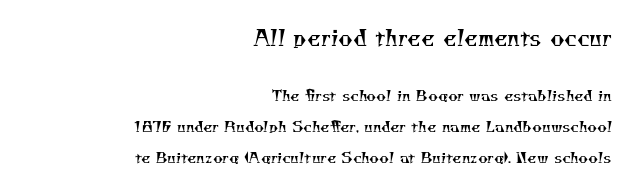
Q: Is the text bold? A: No.
Q: Is the text underlined? A: No.
Q: How is the paragraph aligned? A: Right-aligned.
Q: Is the spacing between letters normal or unusually wide? A: Normal.
Q: Is the spacing between lines tight, normal or loose? A: Loose.
Q: Which block of text is set in a larger size, the first (top) or the second (bottom)? A: The first (top) one.
